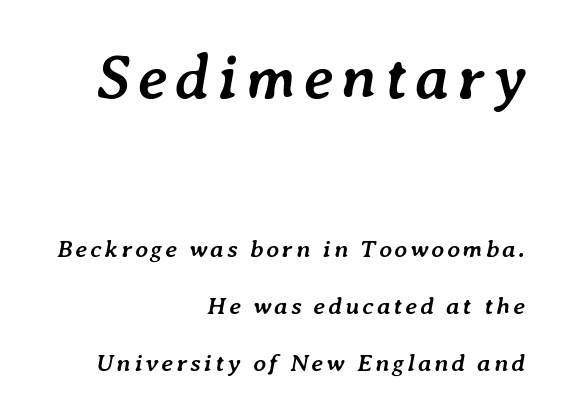
The image shows 63 px semibold type, italic (leaning right); set right-aligned, loose line spacing (2.28x), not underlined; the first (top) block is 2.52x larger; low stroke contrast and a medium x-height.
